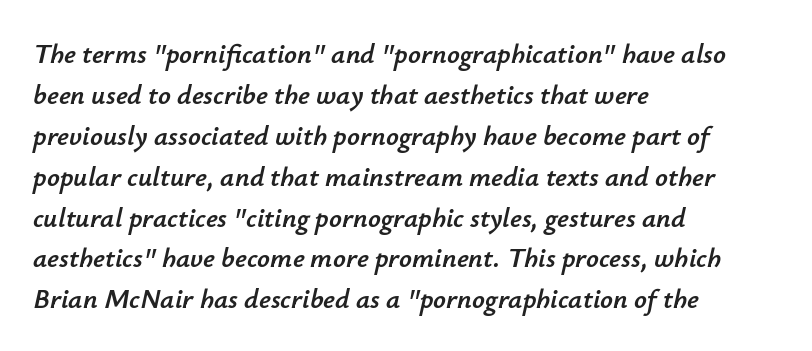
The image shows 28 px text type, italic (leaning right); set left-aligned, normal line spacing (1.46x), normal letter spacing, not underlined; low stroke contrast and a small x-height.
